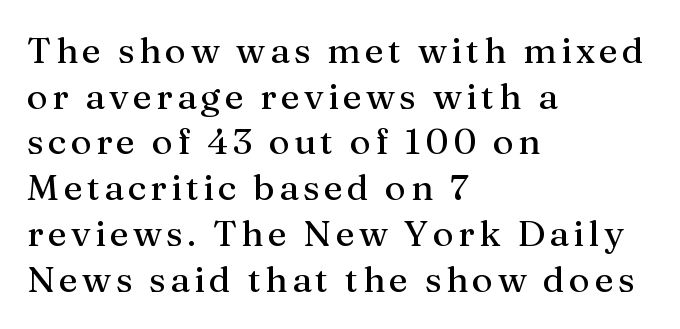
Successive baselines arrive at the customary interval. Reading down the block, your eye returns to a fixed left position each line. Vertical strokes here are truly vertical. This sample uses a serif face. Plain, unruled lines of type.
